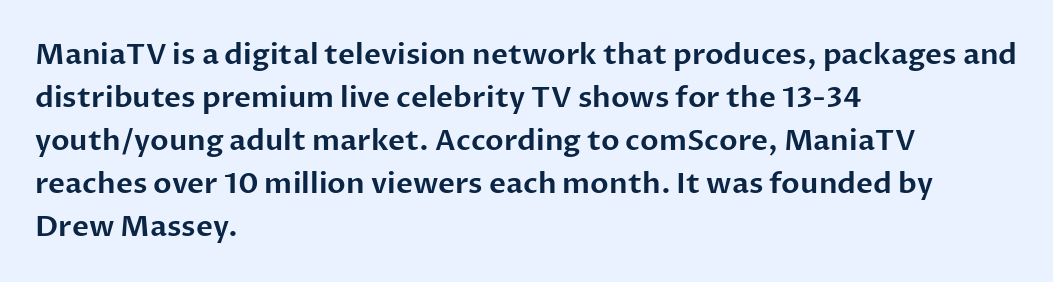
{"serif": "no", "italic": "no", "width": "normal", "stroke_contrast": "low", "x_height": "medium", "monospaced": "no", "underline": "no", "align": "left", "line_spacing": "normal", "line_spacing_ratio": 1.48, "letter_spacing": "normal", "letter_spacing_em": 0.0, "glyph_px": 29}
